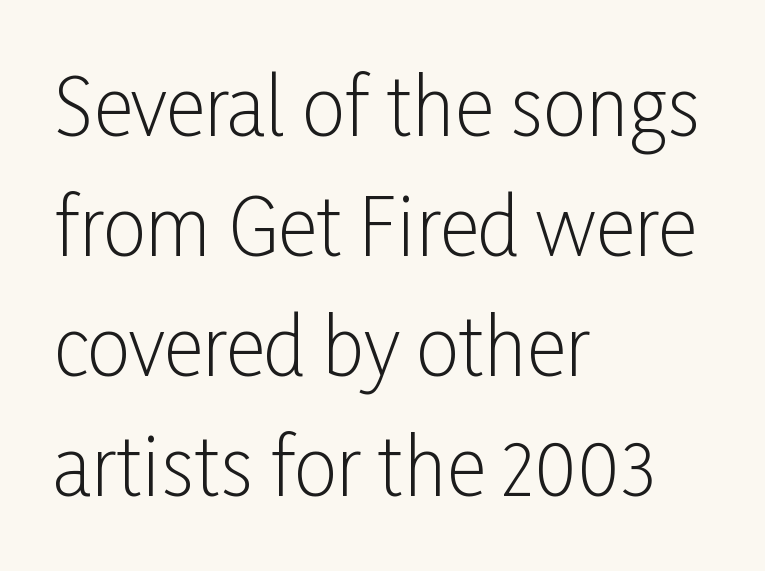
Clear beneath every line of the passage. The glyphs in this specimen are sans serif. In CSS terms this would be text-align: left. The weight tops out at a normal text grade.
